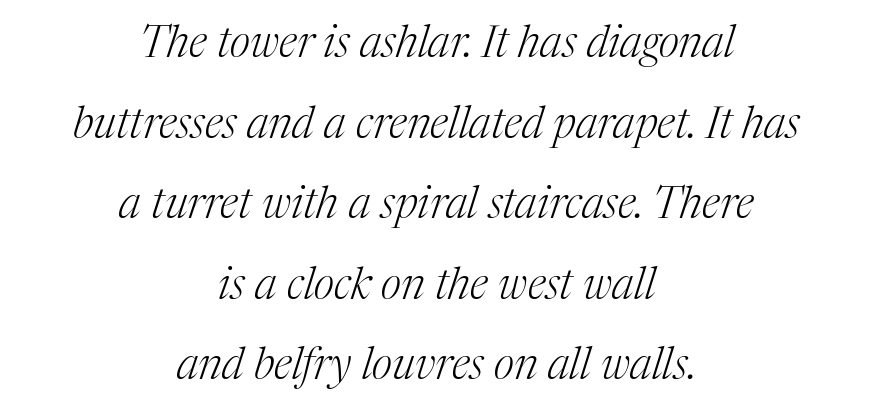
Q: Is the text bold? A: No.
Q: Is the text italic (slanted)? A: Yes, it leans right by about 17 degrees.
Q: Is the typeface a serif or a sans-serif typeface? A: Serif.
Q: Is the text underlined? A: No.
Q: How is the paragraph aligned? A: Centered.
Q: Is the spacing between letters normal or unusually wide? A: Normal.
Q: Width (condensed, normal, or wide)? A: Normal.
Q: Stroke contrast? A: Medium.
Q: x-height? A: Medium.
Q: Monospaced? A: No.
